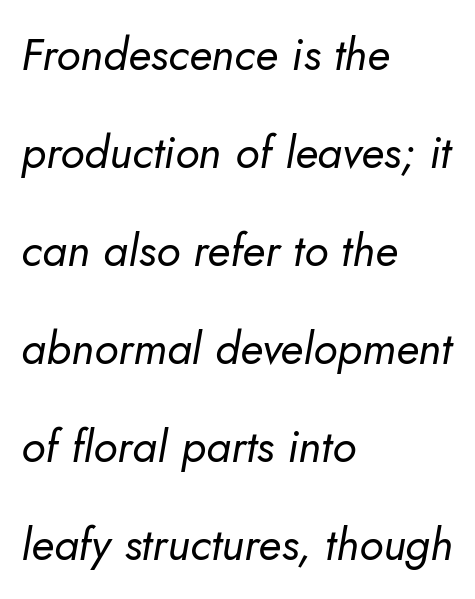
{"italic": "yes", "lean": "right", "slant_degrees": 10, "bold": "no", "weight": "regular", "width": "normal", "stroke_contrast": "low", "x_height": "small", "monospaced": "no", "underline": "no", "align": "left", "line_spacing": "loose", "line_spacing_ratio": 2.18, "letter_spacing": "normal", "letter_spacing_em": 0.0, "glyph_px": 45}
